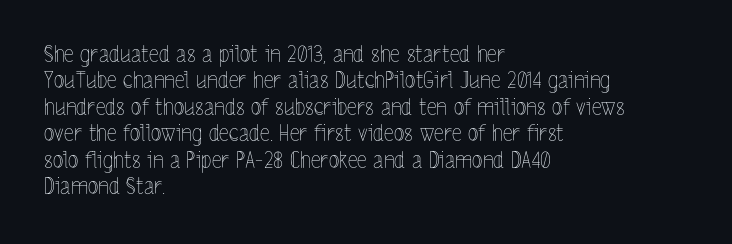
This sample uses an upright cut, with every glyph sitting square on the baseline. Underlining? Definitely not there. Heaviness? Minimal to ordinary, like unemphasized prose. Short note: letters normally spaced. Where is the straight margin? On the left.
